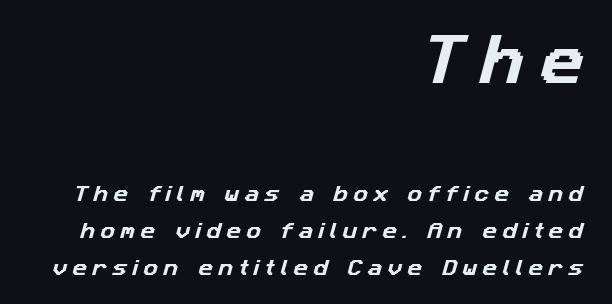
The image shows 54 px sans-serif type; set right-aligned, loose line spacing (2.05x), unusually wide letter spacing (+0.3 em), not underlined; the first (top) block is 3.0x larger; low stroke contrast and a medium x-height.
